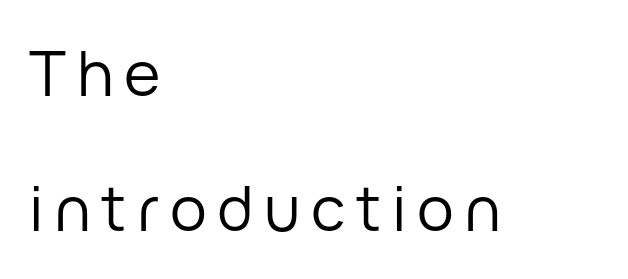
{"serif": "no", "italic": "no", "bold": "no", "weight": "regular", "width": "normal", "stroke_contrast": "low", "x_height": "medium", "monospaced": "no", "underline": "no", "align": "left", "line_spacing": "loose", "line_spacing_ratio": 2.17, "glyph_px": 62}
